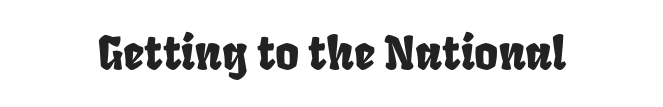
{"width": "condensed", "stroke_contrast": "low", "x_height": "large", "monospaced": "no", "underline": "no", "letter_spacing": "normal", "letter_spacing_em": 0.0, "glyph_px": 46}
